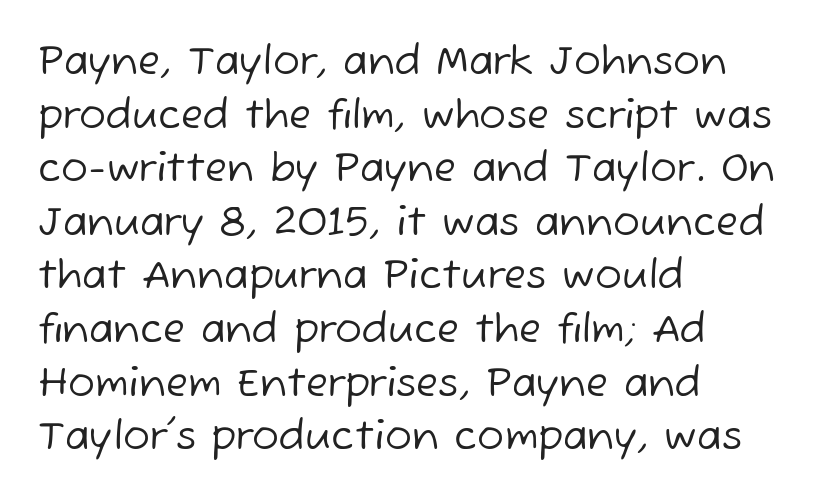
These lines keep a tight, regular rhythm from letter to letter. The space directly below the letters is spotless. The paragraph shown leans on its left margin. Each letter keeps its own natural width here, so spacing adapts to shape. Serif or sans? Sans — the stroke terminals are bare.
